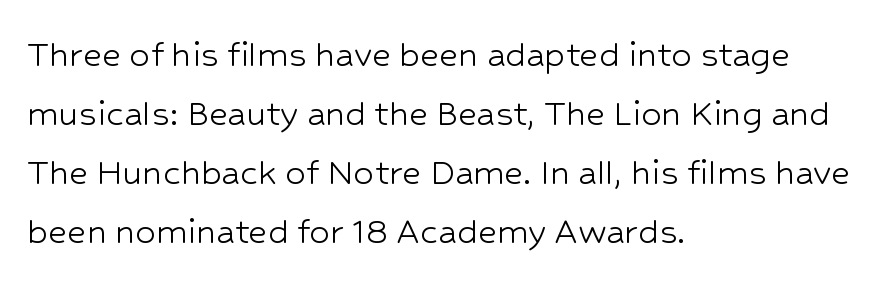
The image shows 41 px light sans-serif type, upright; set left-aligned, normal line spacing (1.44x), normal letter spacing, not underlined; low stroke contrast and a medium x-height.
